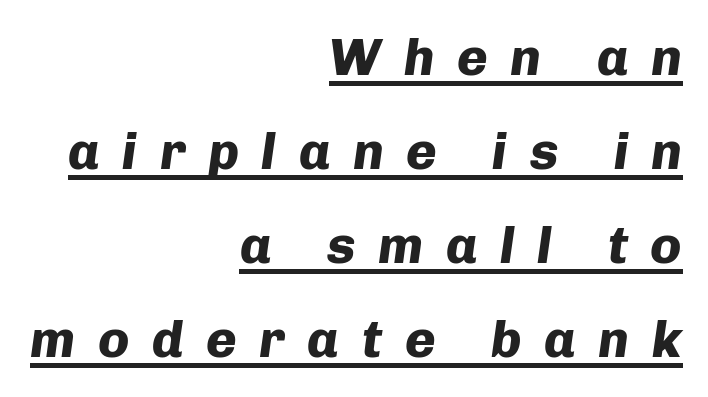
The image shows 52 px heavy type, italic (leaning right); set right-aligned, line spacing 1.81x, unusually wide letter spacing (+0.43 em), underlined; low stroke contrast and a medium x-height.
